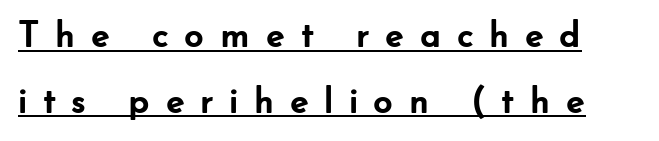
The sample's only ornament is a line tracing under the words. Character widths vary here, with narrow letters taking less room than wide ones. Display-style spreading of the glyphs; the letterfit is very open. The type family on display is of the sans-serif kind. If you drew a line through each stem, it would be perfectly vertical. Summary of weight: heavy, a full bold.
